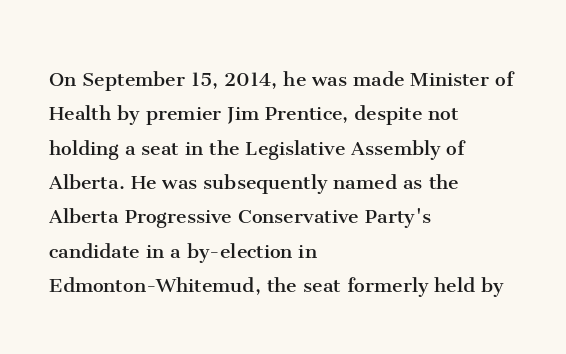
The image shows 24 px text type, upright; set left-aligned, normal line spacing (1.43x), normal letter spacing, not underlined.
